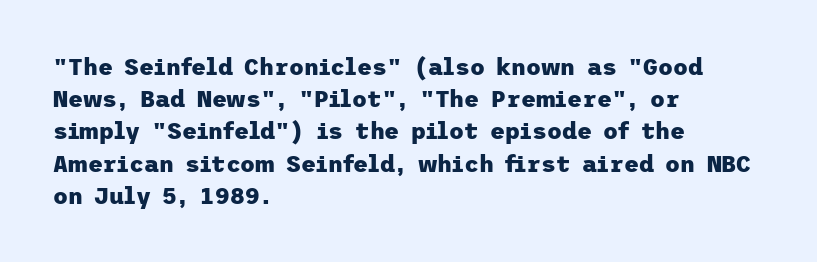
{"italic": "no", "bold": "yes", "underline": "no", "align": "left", "line_spacing": "normal", "line_spacing_ratio": 1.4, "letter_spacing": "normal", "letter_spacing_em": 0.0, "glyph_px": 23}
